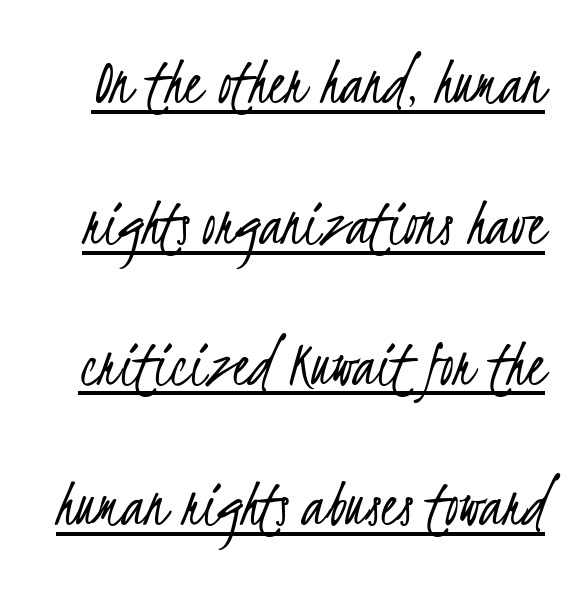
The image shows 68 px light, condensed sans-serif type; set loose line spacing (2.07x), normal letter spacing, underlined; low stroke contrast and a small x-height.
